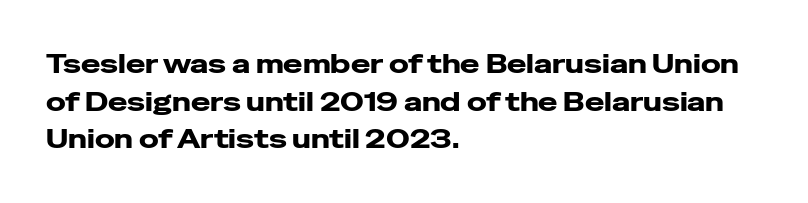
Which margin do the lines hug? The left one — the right edge is uneven. This sample uses plain, unmodified letter spacing. Glance below the letters and you will spot only blank space. Baseline-to-baseline distance is the conventional proportion of letter height.
